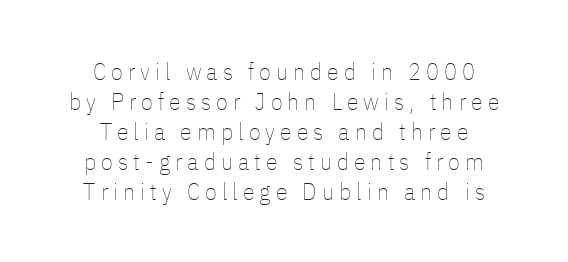
Is there any slant? The stems are plumb. If you folded the block vertically in half, each line would mirror itself in length. The rendering uses a moderate line-height, typical for paragraphs. Underlining? Definitely not there. The tracking reads as deliberately expanded to a designer's eye.
